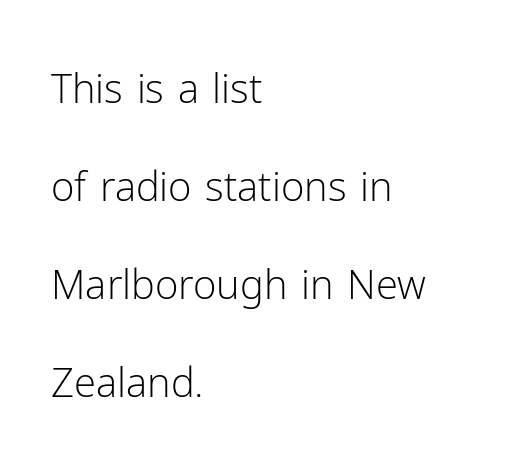
The image shows 40 px light sans-serif type, upright; set left-aligned, loose line spacing (2.45x), normal letter spacing, not underlined; low stroke contrast and a medium x-height.
